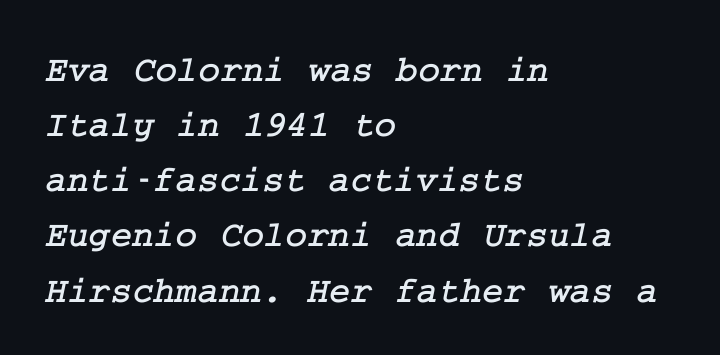
The words here are not underlined. These lines keep a tight, regular rhythm from letter to letter. The rendering anchors every line to the left-hand side. Horizontal bands of white between lines are of average thickness. The typeface chosen for these lines features serifs.
